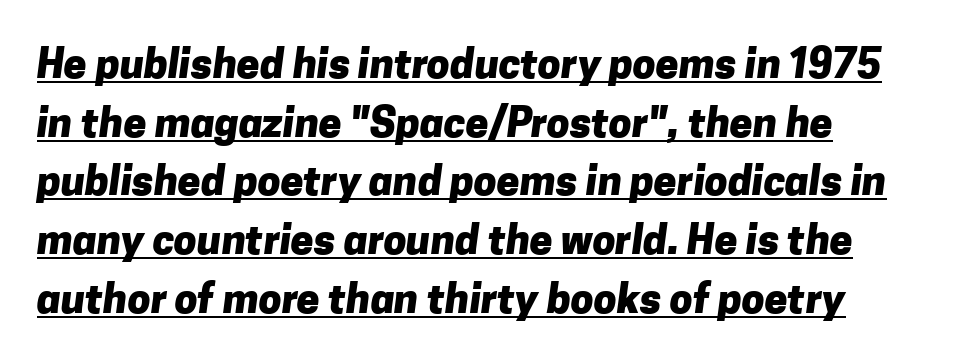
Q: Is the text bold? A: Yes.
Q: Is the typeface a serif or a sans-serif typeface? A: Sans-serif.
Q: Is the text underlined? A: Yes.
Q: How is the paragraph aligned? A: Left-aligned.
Q: Is the spacing between letters normal or unusually wide? A: Normal.
Q: Is the spacing between lines tight, normal or loose? A: Normal.
Q: Width (condensed, normal, or wide)? A: Normal.
Q: Stroke contrast? A: Low.
Q: x-height? A: Medium.
Q: Monospaced? A: No.
